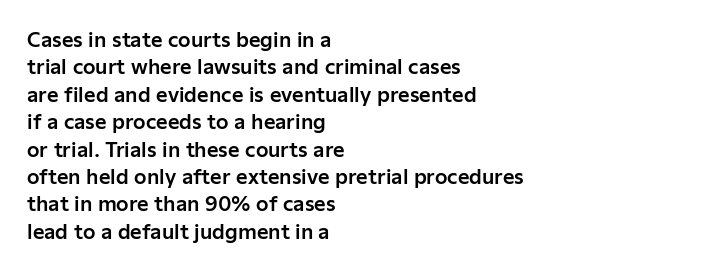
The specimen omits any rule beneath the text block's lines. The face used here is rendered with its standard letterfit. Posture: straight, roman, zero tilt. A student would call this left alignment; a typographer would say flush left, rag right. If you measured baseline to baseline, you'd find a middling distance.
